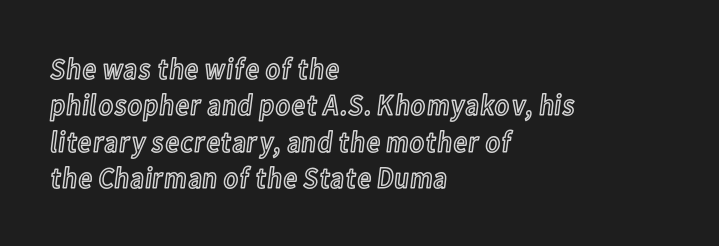
Q: Is the text italic (slanted)? A: Yes.
Q: Is the text underlined? A: No.
Q: How is the paragraph aligned? A: Left-aligned.
Q: Is the spacing between letters normal or unusually wide? A: Normal.
Q: Width (condensed, normal, or wide)? A: Condensed.
Q: x-height? A: Medium.
Q: Monospaced? A: No.
